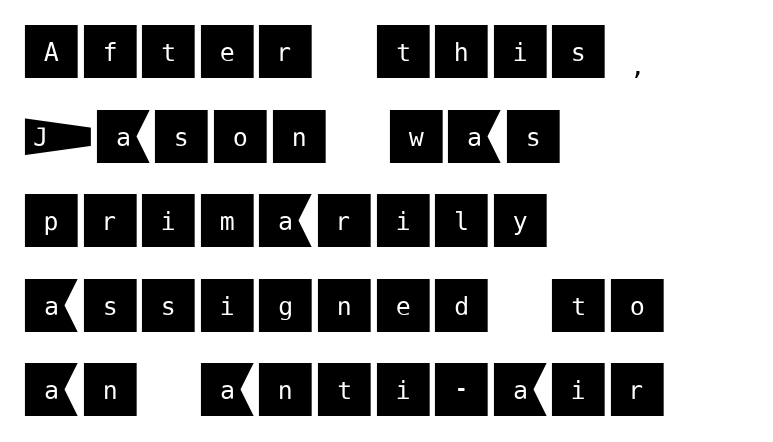
{"serif": "no", "italic": "no", "width": "normal", "stroke_contrast": "medium", "x_height": "large", "underline": "no", "align": "left", "line_spacing": "normal", "line_spacing_ratio": 1.41, "letter_spacing": "normal", "letter_spacing_em": 0.0, "glyph_px": 60}
